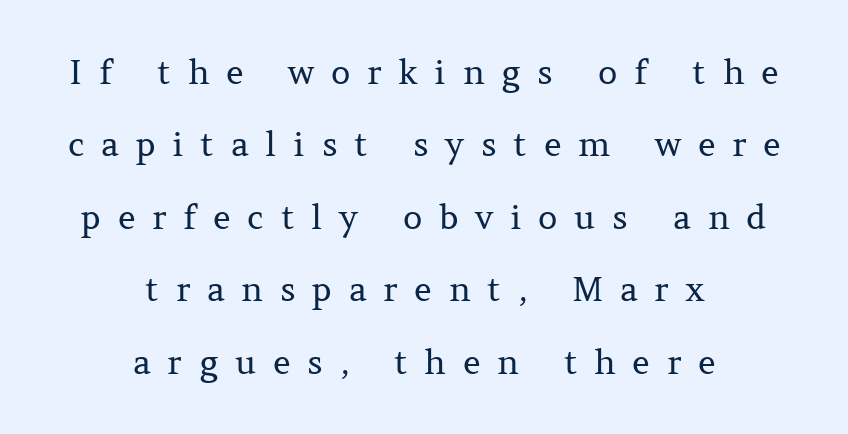
You could not count columns in this text — the font is proportionally spaced. The rag falls on both sides of this text block equally. Style check: upright. This is not heavy type; no bold has been used.
